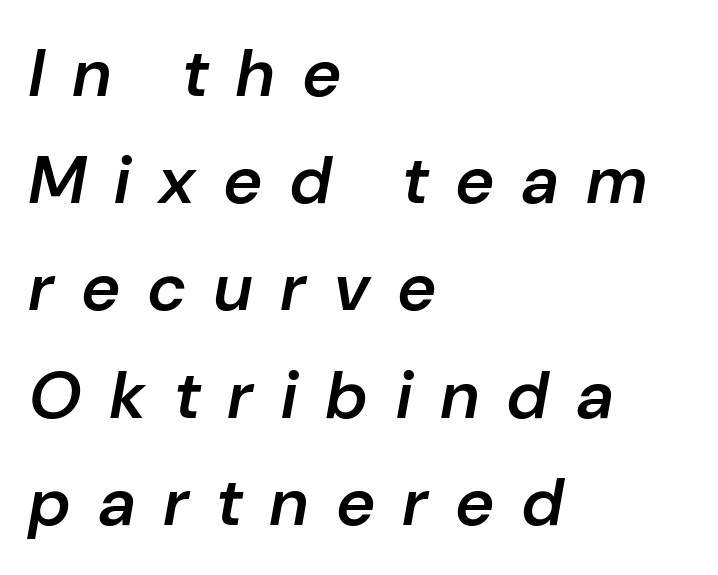
{"italic": "yes", "lean": "right", "slant_degrees": 10, "bold": "semi", "weight": "semibold", "width": "normal", "stroke_contrast": "low", "x_height": "medium", "monospaced": "no", "underline": "no", "align": "left", "line_spacing": "normal", "line_spacing_ratio": 1.6, "letter_spacing": "wide", "letter_spacing_em": 0.43, "glyph_px": 67}
